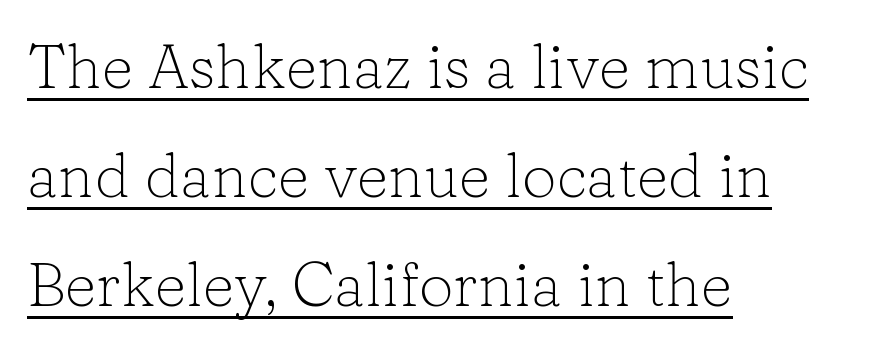
{"serif": "yes", "italic": "no", "bold": "no", "weight": "light", "width": "normal", "stroke_contrast": "low", "x_height": "medium", "monospaced": "no", "underline": "yes", "align": "left", "line_spacing_ratio": 1.76, "letter_spacing": "normal", "letter_spacing_em": 0.0, "glyph_px": 62}
